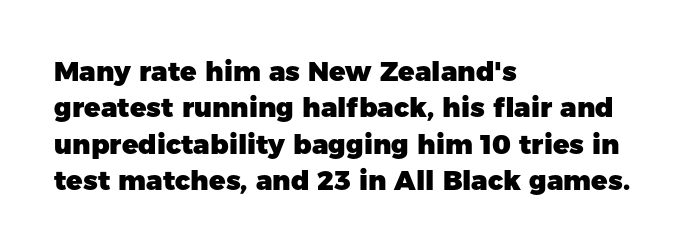
The image shows 27 px bold type, upright; set left-aligned, normal line spacing (1.35x), normal letter spacing, not underlined.
